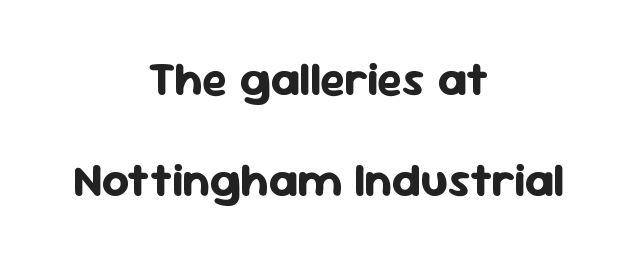
The image shows 47 px bold sans-serif type, upright; set centered, loose line spacing (2.14x), normal letter spacing, not underlined; low stroke contrast and a medium x-height.
